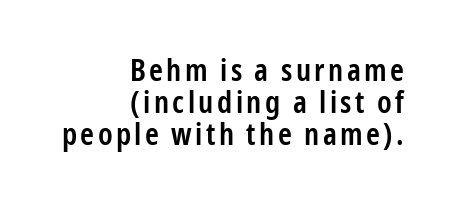
No word sits above an underline. The letters carry no serifs — their stems end cleanly without finishing strokes. Regarding leading, the lines here are crowded together. The ragged edge is on the left, which tells us the setting is flush right. These lines are rendered in a variable-pitch font.
